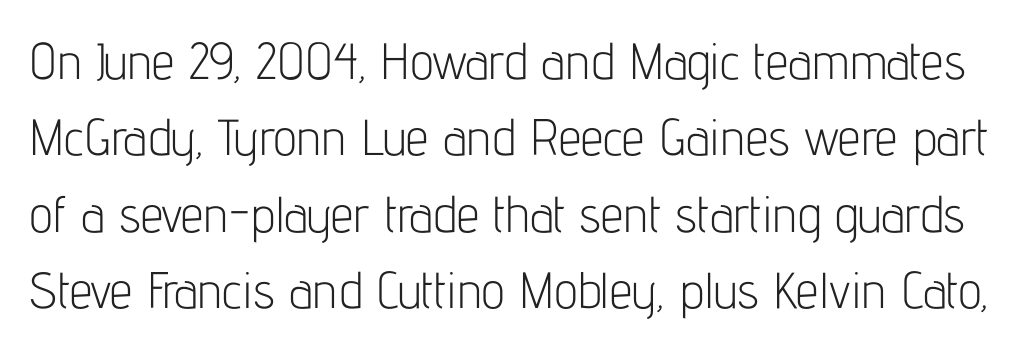
Here the designer chose a conventional face with non-uniform glyph widths. The rows are spaced the way most documents space them. You can tell it's not italic because the verticals are truly vertical. No chunkiness to these letters — they're not bold. In terms of letterform style, serifs are entirely absent. The line texture is even and compact thanks to regular tracking.
